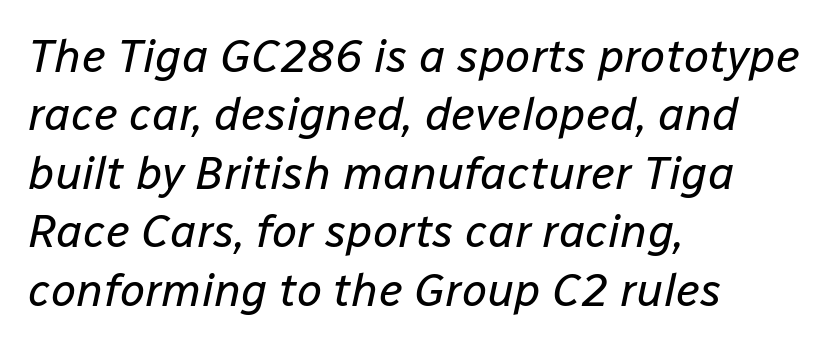
Style check: oblique. Letters have the restrained weight of plain body copy at most. Between one letter and the next there's only the usual sliver of space. Reading down the block, your eye returns to a fixed left position each line. Underlining? Definitely not there.
